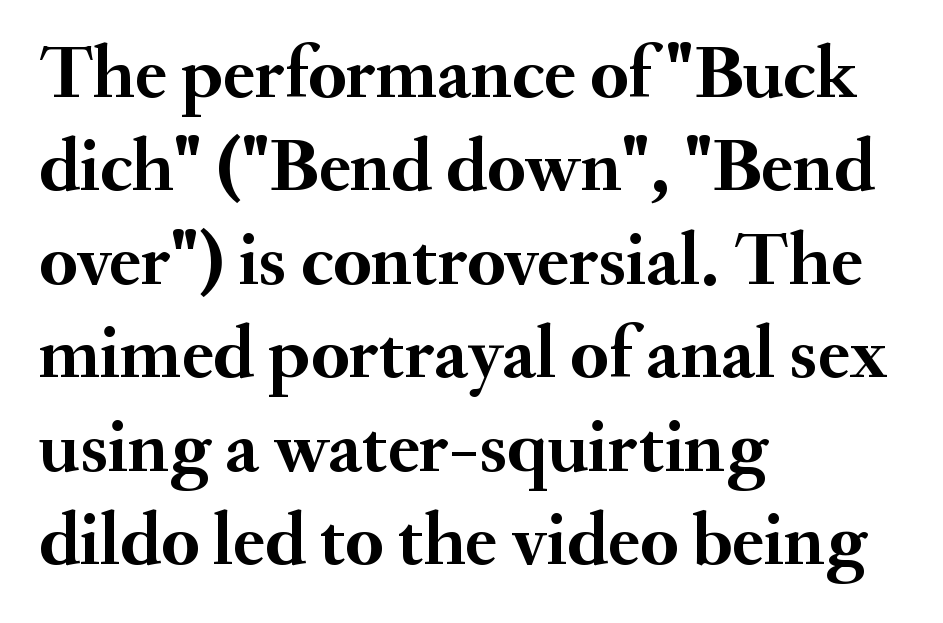
You can tell from the footed stems that serif type was used. The paragraph shown leans on its left margin. The type sits square on the baseline with zero lean. The face used here is proportionally spaced, like ordinary book or web type. The font is running at its bold setting. The passage shown is not underscored anywhere.
